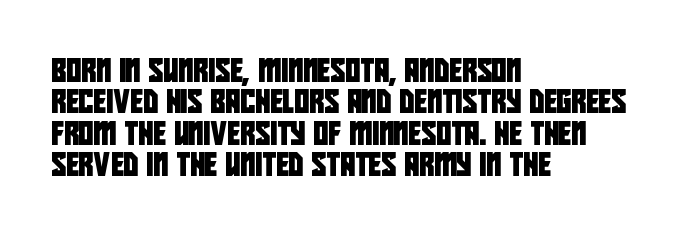
Q: Is the text underlined? A: No.
Q: How is the paragraph aligned? A: Left-aligned.
Q: Is the spacing between letters normal or unusually wide? A: Normal.
Q: Is the spacing between lines tight, normal or loose? A: Normal.
